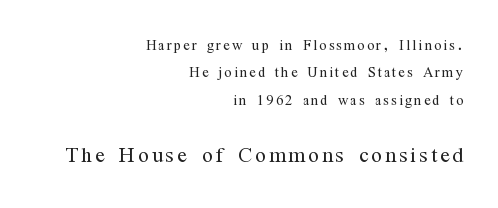
A serif font was chosen for this passage. The font is comparable to plain body text, perhaps lighter. Spacing verdict: proportional, widths tailored to each character. Does the lettering tilt? It doesn't — this is upright.
